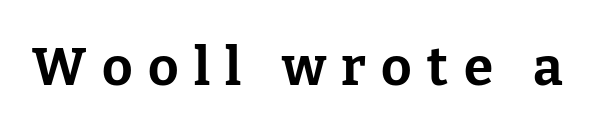
The image shows 53 px bold serif type, upright; set unusually wide letter spacing (+0.29 em), not underlined; low stroke contrast and a medium x-height.
